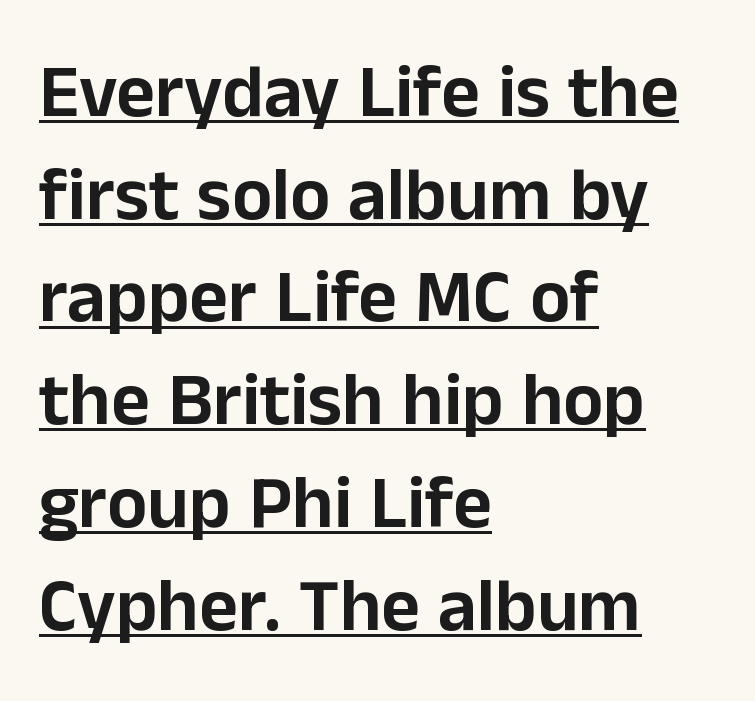
Q: Is the text italic (slanted)? A: No, it is upright.
Q: Is the typeface a serif or a sans-serif typeface? A: Sans-serif.
Q: Is the text underlined? A: Yes.
Q: How is the paragraph aligned? A: Left-aligned.
Q: Is the spacing between letters normal or unusually wide? A: Normal.
Q: Is the spacing between lines tight, normal or loose? A: Normal.
Q: Width (condensed, normal, or wide)? A: Normal.
Q: Stroke contrast? A: Low.
Q: x-height? A: Medium.
Q: Monospaced? A: No.
